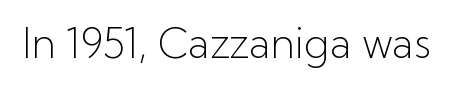
I'd call this a sans setting — the letters go barefoot. The zone under the glyphs is completely vacant. No chunkiness to these letters — they're not bold. The rendering uses natural spacing where letterforms have individual widths. You can tell it's not italic because the verticals are truly vertical. Tracking value appears to be zero — textbook default spacing.
